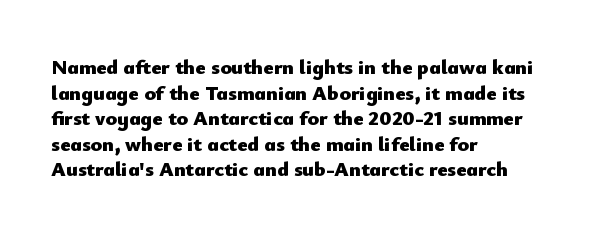
The image shows 21 px bold type, upright; set left-aligned, line spacing 1.22x, normal letter spacing, not underlined.
